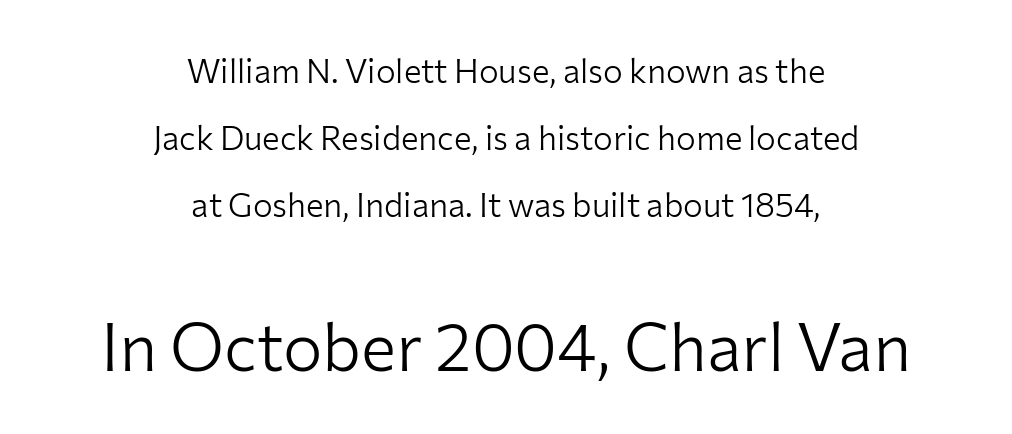
This sample has the flowing, uneven cadence of proportional lettering. This sample is center-justified, so both line endings float freely. Here the second block reads like a headline and the first like body copy. Stroke thickness stays within the range of a standard reading face or lighter.
